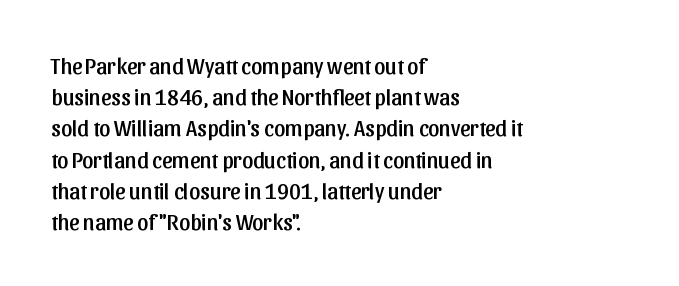
Nope, not italic — everything's standing straight. You could call the tracking neutral — neither tight nor loose. Descenders hang freely into open space. Vertical spacing — default. The compositor pushed each line to the left boundary.
